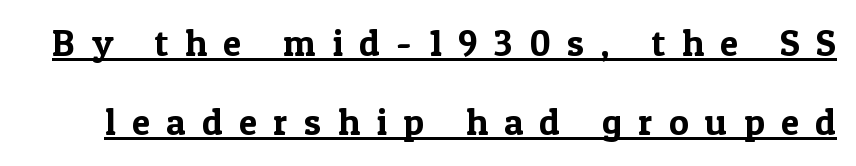
Q: Is the text italic (slanted)? A: No, it is upright.
Q: Is the typeface a serif or a sans-serif typeface? A: Serif.
Q: Is the text underlined? A: Yes.
Q: Is the spacing between letters normal or unusually wide? A: Unusually wide.
Q: Is the spacing between lines tight, normal or loose? A: Loose.
Q: Width (condensed, normal, or wide)? A: Normal.
Q: x-height? A: Medium.
Q: Monospaced? A: No.
